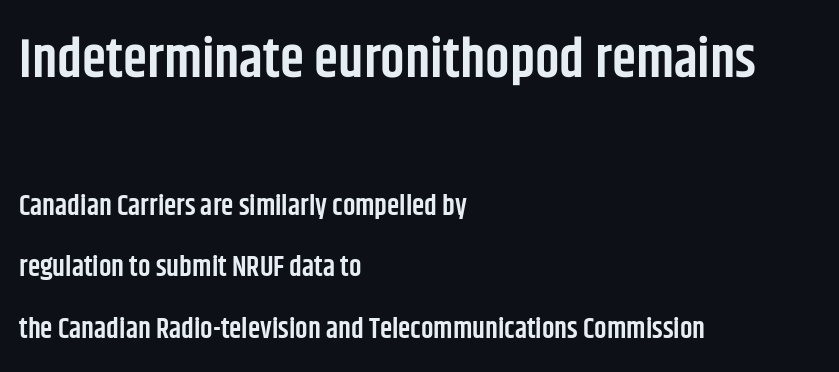
Rule under the text: the space is simply empty. Does the weight exceed regular? Yes, but only to semibold. You can tell from the bare stems that sans-serif type was used. Compare the two chunks: the upper has the greater cap height. Observe the ordinary spacing: letters are neighbours, not strangers. Compared with a centered layout, this one pins lines to the left instead.
